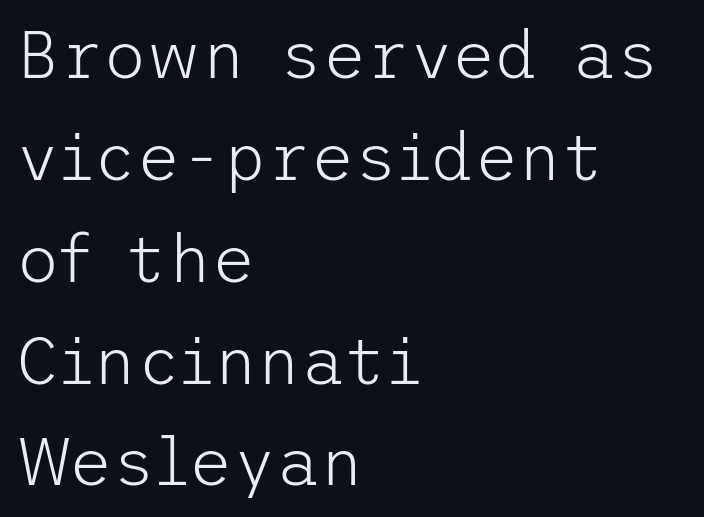
Q: Is the text bold? A: No.
Q: Is the text italic (slanted)? A: No, it is upright.
Q: Is the typeface a serif or a sans-serif typeface? A: Sans-serif.
Q: Is the text underlined? A: No.
Q: How is the paragraph aligned? A: Left-aligned.
Q: Is the spacing between letters normal or unusually wide? A: Normal.
Q: Is the spacing between lines tight, normal or loose? A: Normal.
Q: Width (condensed, normal, or wide)? A: Normal.
Q: Stroke contrast? A: Low.
Q: x-height? A: Medium.
